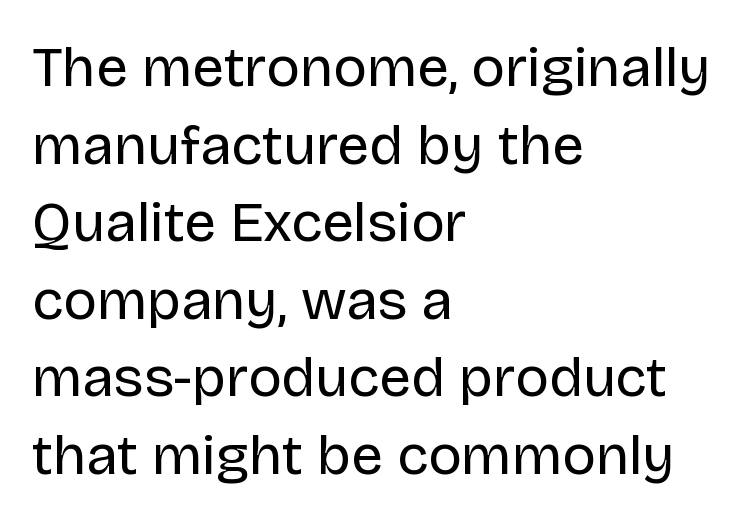
Between one letter and the next there's only the usual sliver of space. Check under the words: just untouched page. Posture: upright roman. One glance says typical: line gaps are just what's usual. The passage shown is typed in a proportional face where columns would drift. Regarding serifs, this sample does without them.
